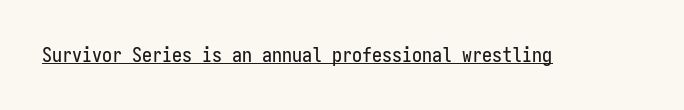
The letters stand upright; this is a roman face. Tracking here is standard; glyphs follow each other at the usual distance. Descenders here cross a horizontal rule under the line.
